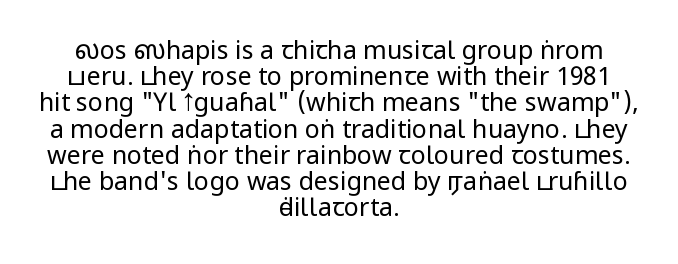
Q: Is the text bold? A: No.
Q: Is the text italic (slanted)? A: No, it is upright.
Q: Is the text underlined? A: No.
Q: How is the paragraph aligned? A: Centered.
Q: Is the spacing between letters normal or unusually wide? A: Normal.
Q: Is the spacing between lines tight, normal or loose? A: Tight.
